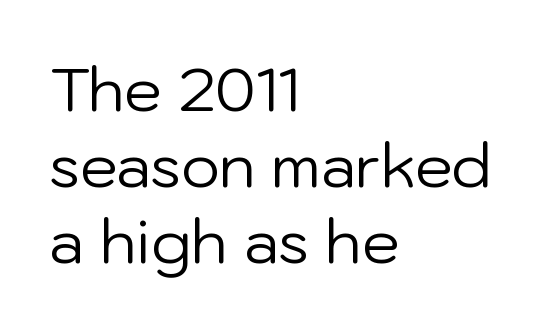
Q: Is the text bold? A: No.
Q: Is the text italic (slanted)? A: No, it is upright.
Q: Is the typeface a serif or a sans-serif typeface? A: Sans-serif.
Q: Is the text underlined? A: No.
Q: How is the paragraph aligned? A: Left-aligned.
Q: Is the spacing between letters normal or unusually wide? A: Normal.
Q: Is the spacing between lines tight, normal or loose? A: Normal.
Q: Width (condensed, normal, or wide)? A: Normal.
Q: Stroke contrast? A: Low.
Q: x-height? A: Medium.
Q: Monospaced? A: No.
